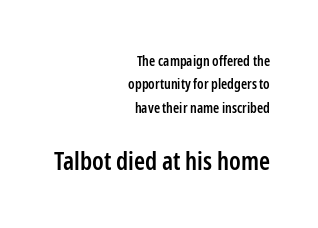
The image shows 25 px text type, upright; set right-aligned, normal line spacing (1.67x), normal letter spacing, not underlined; the second (bottom) block is 1.79x larger.
